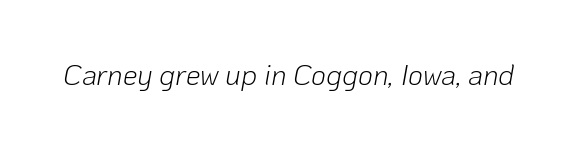
The specimen omits any rule beneath the text block's lines. Caption: standard tracking, unaltered. The letters are slanted; this is an italic face. These glyphs show unthickened strokes, regular width or finer.
